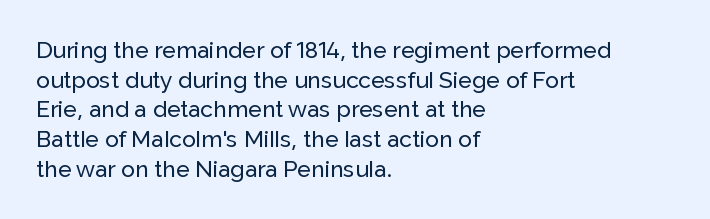
The image shows 23 px text type, upright; set left-aligned, normal line spacing (1.29x), normal letter spacing, not underlined.
